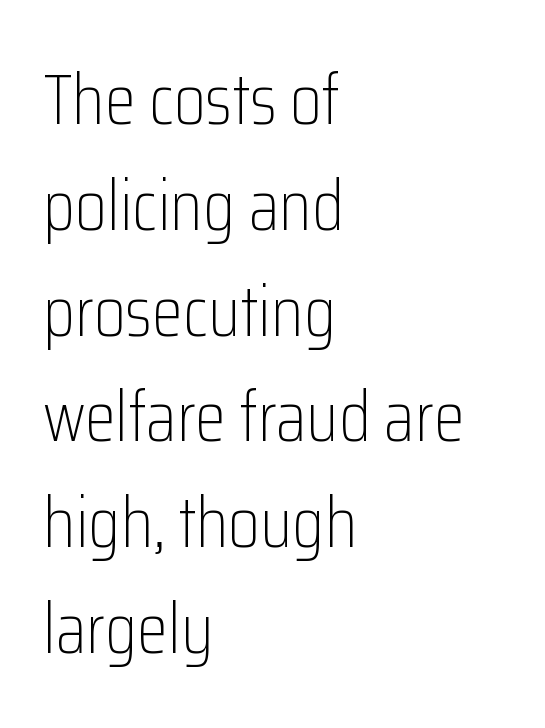
The rendering uses natural spacing where letterforms have individual widths. Honestly, the letter spacing is just normal — you wouldn't notice it. The cut favours lightness, reaching ordinary text weight at its darkest. Where is the straight margin? On the left. Reading down the column, the eye jumps a familiar distance to each next line. This sample uses an upright cut, with every glyph sitting square on the baseline.
